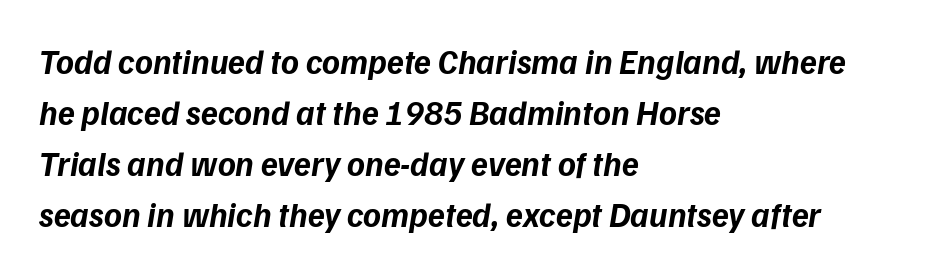
Q: Is the text bold? A: Yes.
Q: Is the typeface a serif or a sans-serif typeface? A: Sans-serif.
Q: Is the text underlined? A: No.
Q: How is the paragraph aligned? A: Left-aligned.
Q: Is the spacing between letters normal or unusually wide? A: Normal.
Q: Is the spacing between lines tight, normal or loose? A: Normal.
Q: Width (condensed, normal, or wide)? A: Normal.
Q: Stroke contrast? A: Low.
Q: x-height? A: Medium.
Q: Monospaced? A: No.
